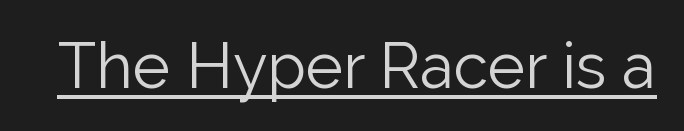
Varying glyph widths throughout — classic text-font behaviour. This reads as an unemphasized weight, regular at the heaviest. Looks like someone drew a line under every word here. Standard letterfit; no display-style spreading of the glyphs. A typesetter would mark this as roman, not italic. Look at the bottom of the vertical strokes: they stop flat, with no serifs.
